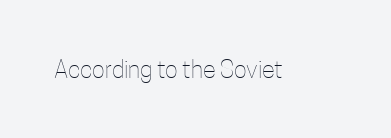
The image shows 24 px text type, upright; set normal letter spacing, not underlined.
